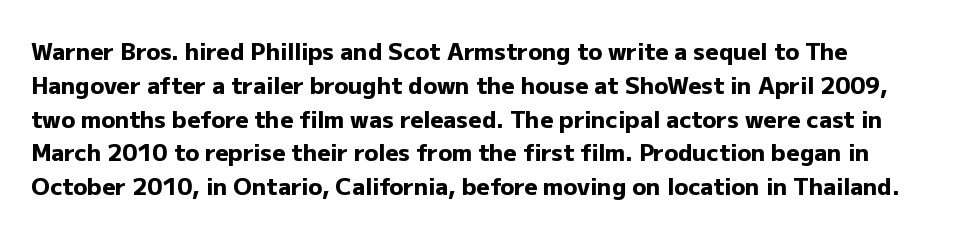
Plenty of ink on the page — the face is bold. Line spacing here is normal. Standard letterfit; no display-style spreading of the glyphs. Bare-footed words on every line.
